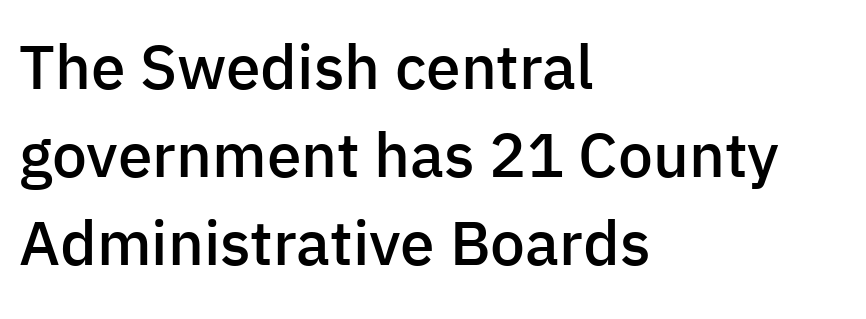
Q: Is the text bold? A: Semi-bold.
Q: Is the text italic (slanted)? A: No, it is upright.
Q: Is the typeface a serif or a sans-serif typeface? A: Sans-serif.
Q: Is the text underlined? A: No.
Q: How is the paragraph aligned? A: Left-aligned.
Q: Is the spacing between letters normal or unusually wide? A: Normal.
Q: Is the spacing between lines tight, normal or loose? A: Normal.
Q: Width (condensed, normal, or wide)? A: Normal.
Q: Stroke contrast? A: Low.
Q: x-height? A: Medium.
Q: Monospaced? A: No.
